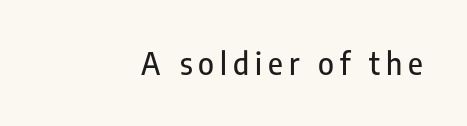
{"serif": "no", "italic": "no", "width": "condensed", "stroke_contrast": "low", "x_height": "medium", "monospaced": "no", "underline": "no", "align": "right", "letter_spacing": "wide", "letter_spacing_em": 0.2, "glyph_px": 30}
